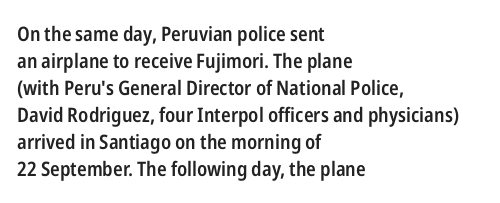
Designer's note — italics off, roman on. These lines are set flush left with a ragged right edge. The area under the type is left untouched. A normal amount of white space separates one row of letters from the next.
